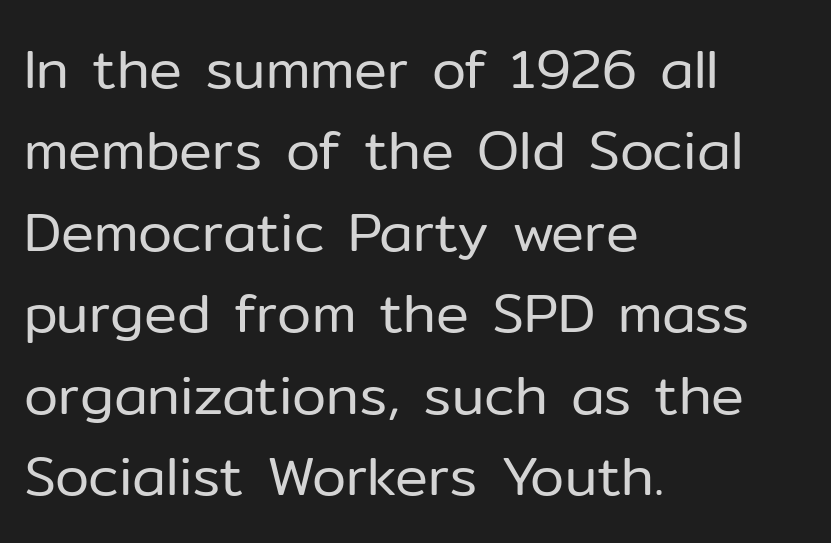
The image shows 55 px regular-weight sans-serif type, upright; set left-aligned, normal line spacing (1.48x), normal letter spacing, not underlined; low stroke contrast and a medium x-height.
